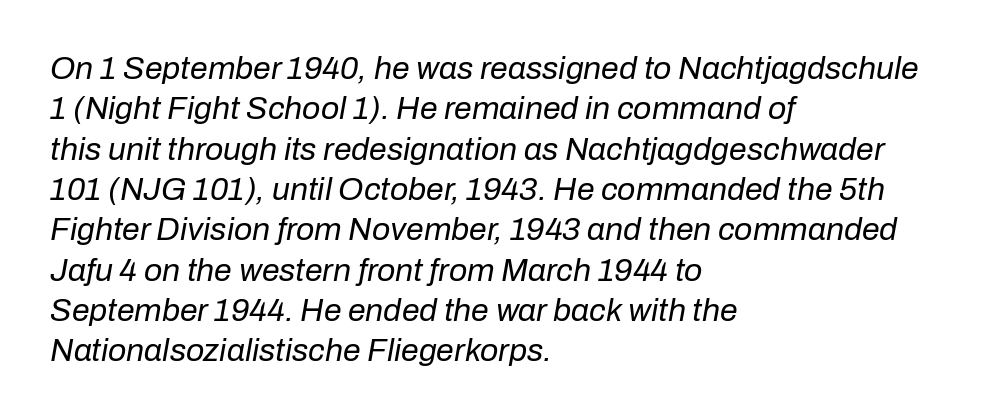
Descender tails drop into unmarked territory. The leading is moderate, giving the passage an even texture. Observe the lean: these are italic letterforms. Does the copy run flush right? No — it runs flush left. Think of a printed novel: that variable character pitch is what you see here. Compared with typical body copy, the letter spacing here is the same.
